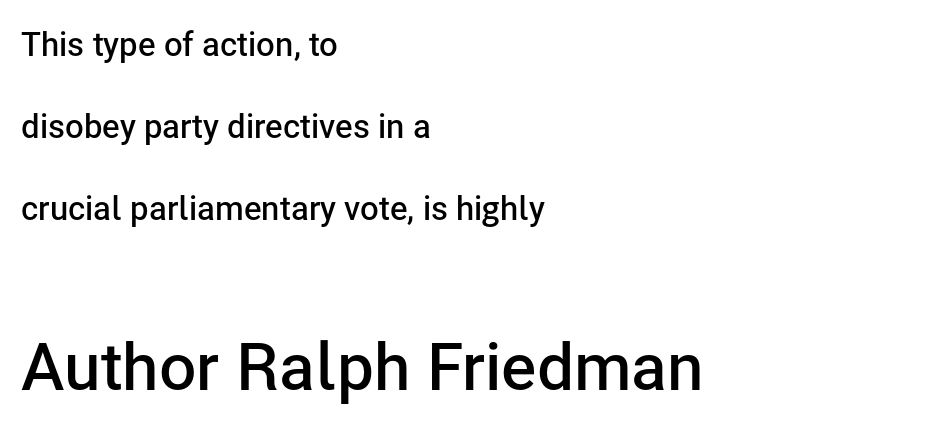
The letters advance in unequal steps, a hallmark of proportional type. Letterform terminals end flat and unadorned throughout the passage. The block sitting lower on the canvas is the one with enlarged characters. Horizontal bands of white between lines are thick stripes.
